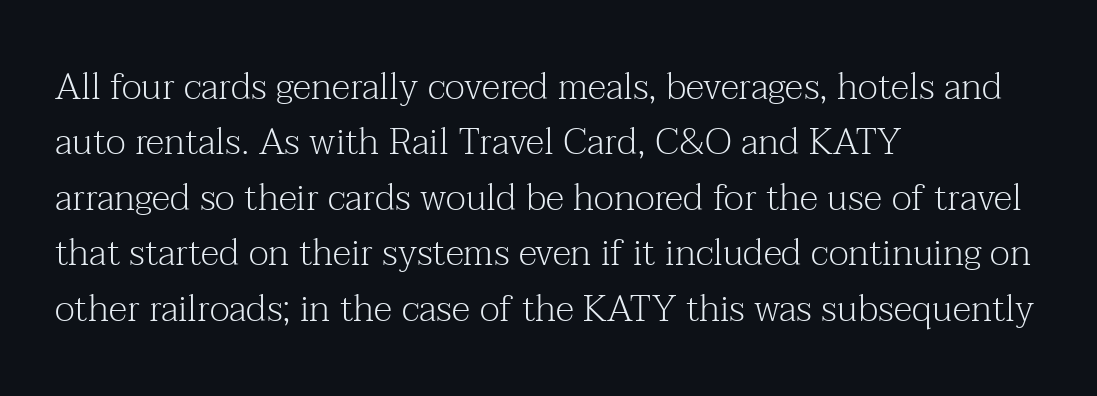
{"serif": "yes", "italic": "no", "bold": "no", "weight": "light", "width": "normal", "stroke_contrast": "medium", "x_height": "medium", "monospaced": "no", "underline": "no", "align": "left", "line_spacing": "normal", "line_spacing_ratio": 1.5, "letter_spacing": "normal", "letter_spacing_em": 0.0, "glyph_px": 37}
